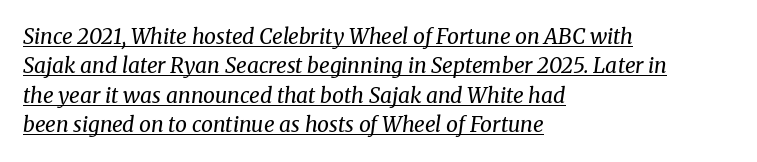
The image shows 21 px text type, italic (leaning right); set left-aligned, normal line spacing (1.4x), normal letter spacing, underlined.
